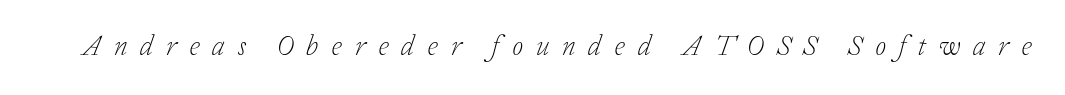
The image shows 28 px light serif type, italic (leaning right); set unusually wide letter spacing (+0.46 em), not underlined; low stroke contrast and a medium x-height.
